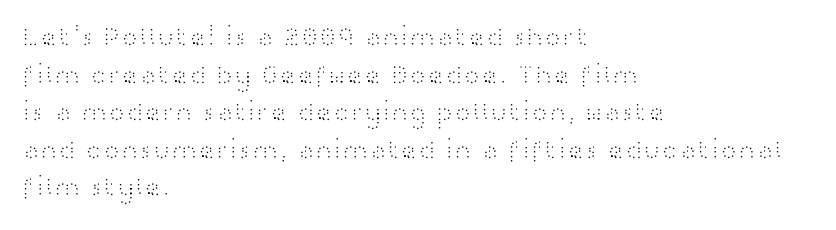
{"italic": "no", "bold": "no", "underline": "no", "align": "left", "line_spacing": "normal", "line_spacing_ratio": 1.39, "letter_spacing": "normal", "letter_spacing_em": 0.0, "glyph_px": 27}
